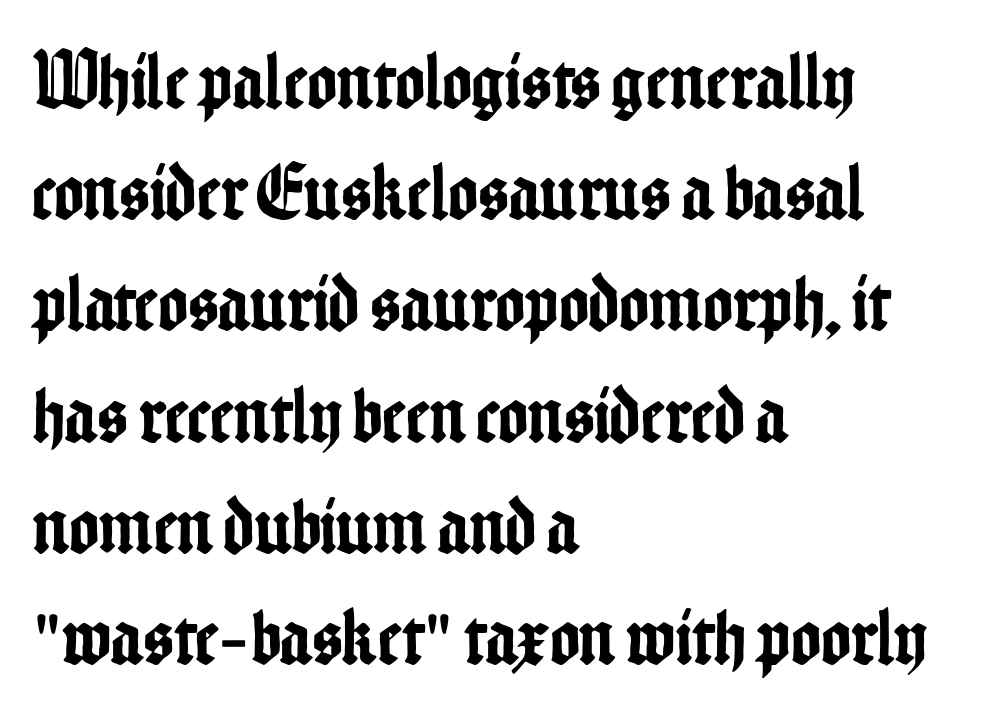
Q: Is the text italic (slanted)? A: No, it is upright.
Q: Is the typeface a serif or a sans-serif typeface? A: Sans-serif.
Q: Is the text underlined? A: No.
Q: How is the paragraph aligned? A: Left-aligned.
Q: Is the spacing between letters normal or unusually wide? A: Normal.
Q: Is the spacing between lines tight, normal or loose? A: Normal.
Q: Width (condensed, normal, or wide)? A: Condensed.
Q: Stroke contrast? A: Low.
Q: x-height? A: Medium.
Q: Monospaced? A: No.
